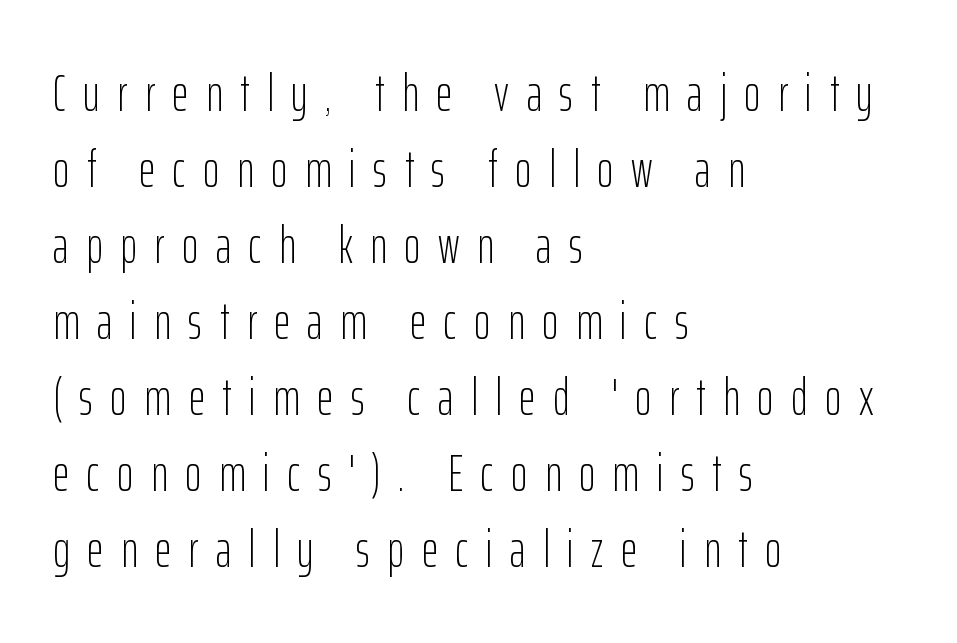
No chunkiness to these letters — they're not bold. The face used here is proportionally spaced, like ordinary book or web type. Honestly, the letter spacing is so wide it's the main thing you notice. Leading matches the norm, producing a regular column. Unlike a traditional serif, this face leaves its strokes unadorned. Has an underline been added? It has not.
